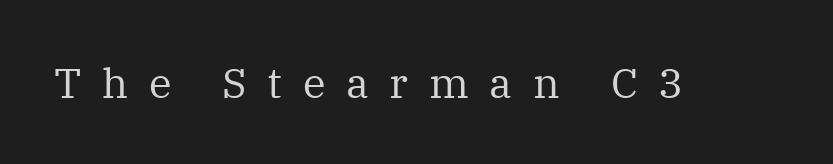
The image shows 42 px regular-weight serif type, upright; set unusually wide letter spacing (+0.49 em), not underlined; medium stroke contrast and a medium x-height.
